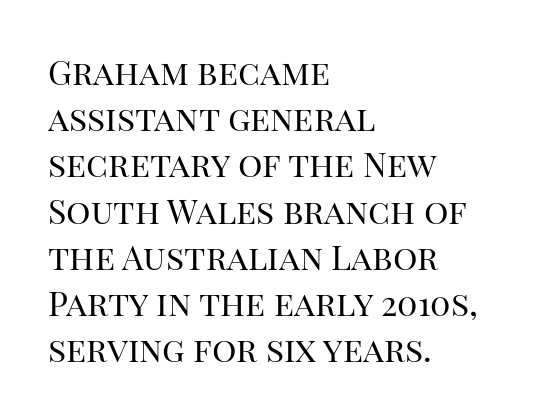
A typesetter would call this zero additional tracking. Character widths vary here, with narrow letters taking less room than wide ones. A typesetter would label this face a serif. This rendering uses left alignment, leaving the right contour irregular. Underlining? Definitely not there. A typesetter would mark this as roman, not italic.
